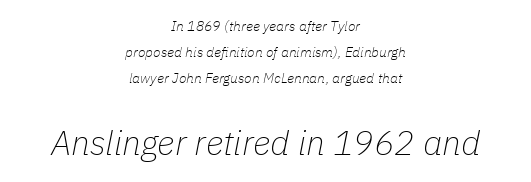
A student would call this center alignment; a typographer would say set centered. Look at the glyph heights: the lower group is clearly the bigger setting. Students, note that the glyphs here touch the page at normal intervals. Weight: regular or lighter. Letters rest on an invisible, unmarked baseline.
